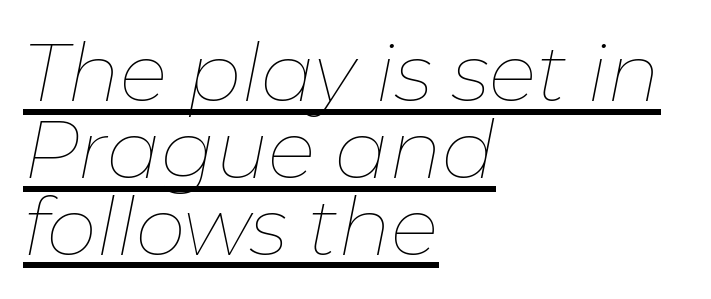
The text block is weighted toward the left margin, trailing off unevenly rightward. Designer's note — italics engaged. Short note: letters normally spaced. No letter is thick-stroked: the sample isn't bold.
